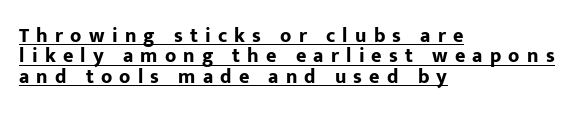
Q: Is the text bold? A: Yes.
Q: Is the text italic (slanted)? A: No, it is upright.
Q: Is the text underlined? A: Yes.
Q: How is the paragraph aligned? A: Left-aligned.
Q: Is the spacing between letters normal or unusually wide? A: Unusually wide.
Q: Is the spacing between lines tight, normal or loose? A: Tight.
